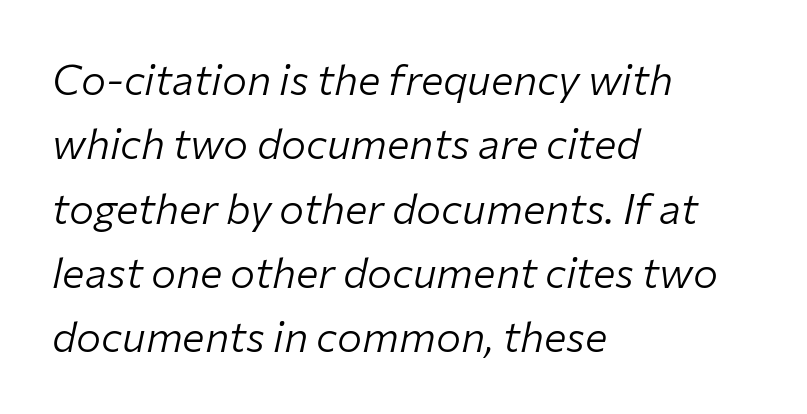
Q: Is the text bold? A: No.
Q: Is the text italic (slanted)? A: Yes, it leans right by about 12 degrees.
Q: Is the text underlined? A: No.
Q: How is the paragraph aligned? A: Left-aligned.
Q: Is the spacing between letters normal or unusually wide? A: Normal.
Q: Is the spacing between lines tight, normal or loose? A: Normal.
Q: Width (condensed, normal, or wide)? A: Normal.
Q: Stroke contrast? A: Low.
Q: x-height? A: Medium.
Q: Monospaced? A: No.
